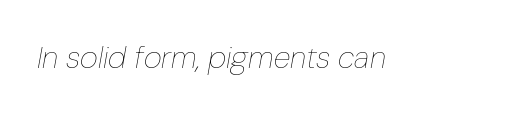
Here the designer chose a conventional face with non-uniform glyph widths. The string is rendered with underlining switched off. The cut favours lightness, reaching ordinary text weight at its darkest. Compared with ordinary roman type, these characters are visibly tilted.
